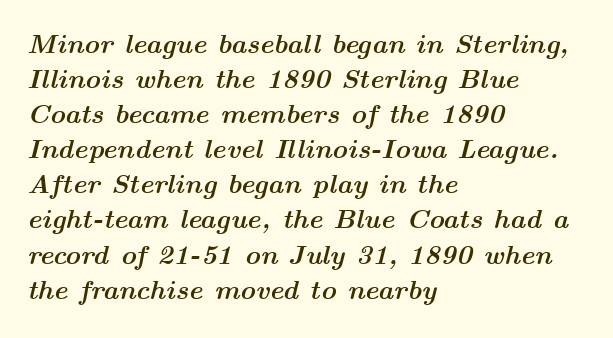
Q: Is the text bold? A: Yes.
Q: Is the text italic (slanted)? A: Yes, it leans right by about 14 degrees.
Q: Is the text underlined? A: No.
Q: How is the paragraph aligned? A: Left-aligned.
Q: Is the spacing between letters normal or unusually wide? A: Normal.
Q: Is the spacing between lines tight, normal or loose? A: Normal.
